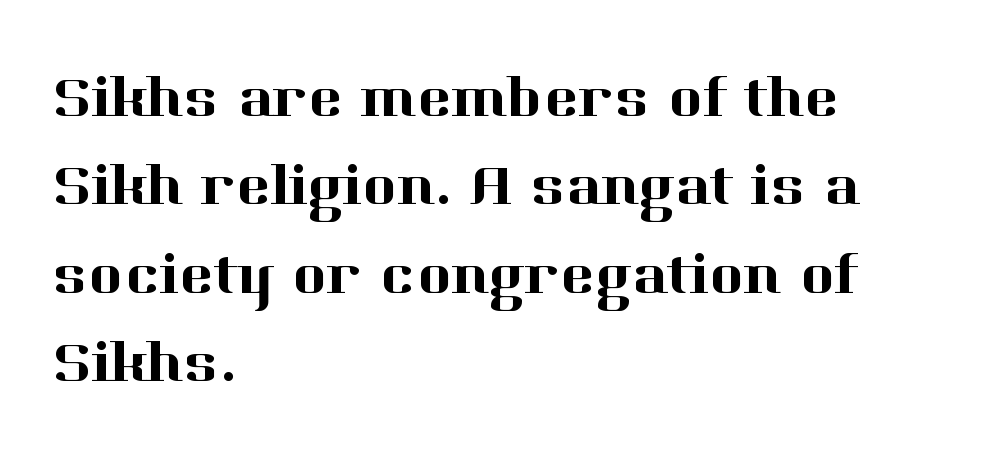
{"serif": "yes", "italic": "no", "width": "normal", "stroke_contrast": "high", "x_height": "medium", "monospaced": "no", "underline": "no", "align": "left", "line_spacing": "normal", "line_spacing_ratio": 1.5, "letter_spacing": "normal", "letter_spacing_em": 0.0, "glyph_px": 59}
